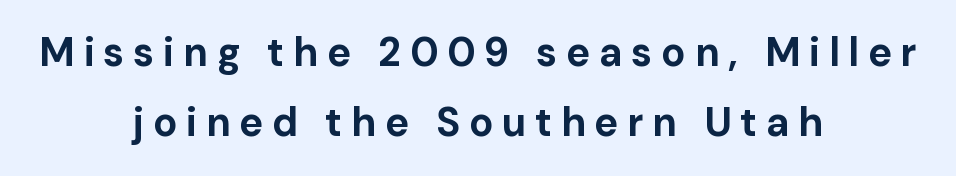
The image shows 40 px bold sans-serif type, upright; set centered, line spacing 1.76x, unusually wide letter spacing (+0.22 em), not underlined; low stroke contrast and a medium x-height.
